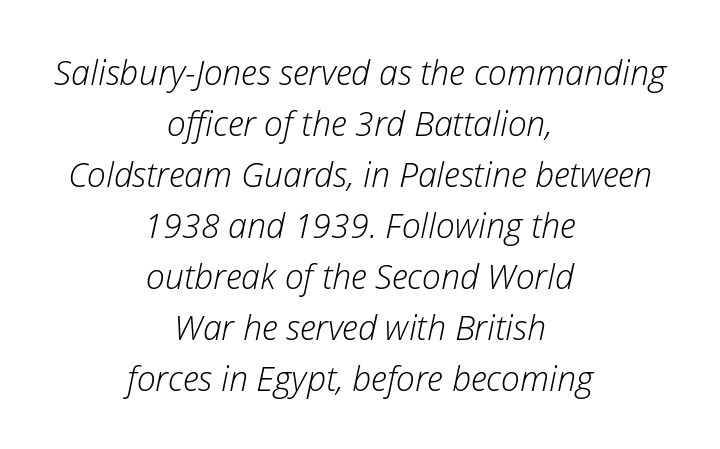
{"italic": "yes", "lean": "right", "slant_degrees": 12, "bold": "no", "weight": "light", "width": "normal", "stroke_contrast": "low", "x_height": "medium", "monospaced": "no", "underline": "no", "align": "center", "line_spacing": "normal", "line_spacing_ratio": 1.5, "letter_spacing": "normal", "letter_spacing_em": 0.0, "glyph_px": 34}
